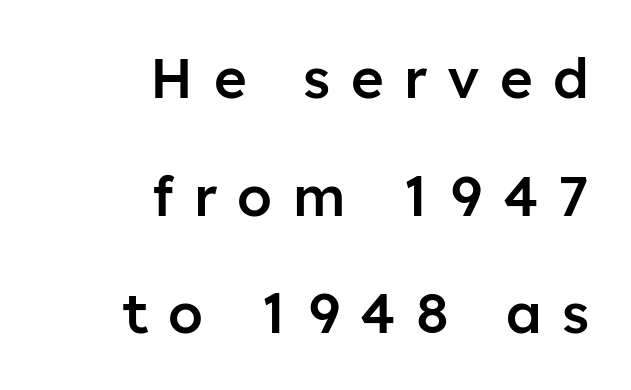
The image shows 56 px semibold sans-serif type, upright; set right-aligned, loose line spacing (2.1x), unusually wide letter spacing (+0.36 em), not underlined; low stroke contrast and a medium x-height.
